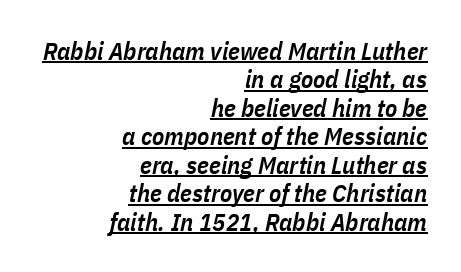
The image shows 25 px text type, italic (leaning right); set right-aligned, tight line spacing (1.14x), normal letter spacing, underlined.
